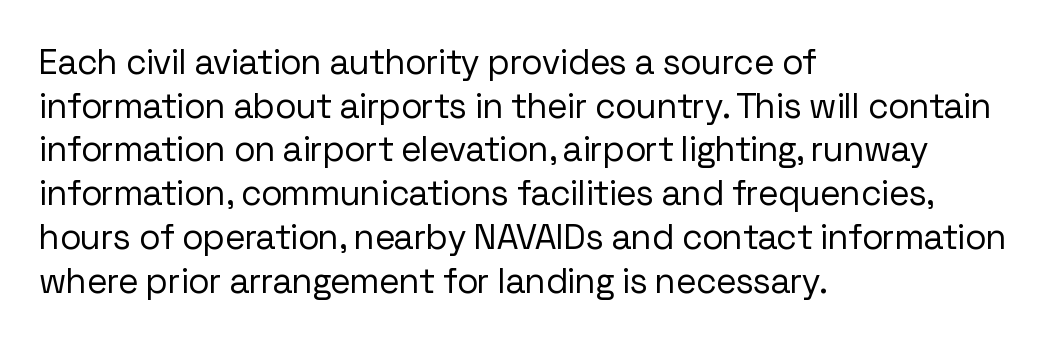
Caption: face not bold, strokes unweighted. This sample has the flowing, uneven cadence of proportional lettering. Serifs: no, the terminals of the letterforms are clean. Nobody drew a line under any word here.
